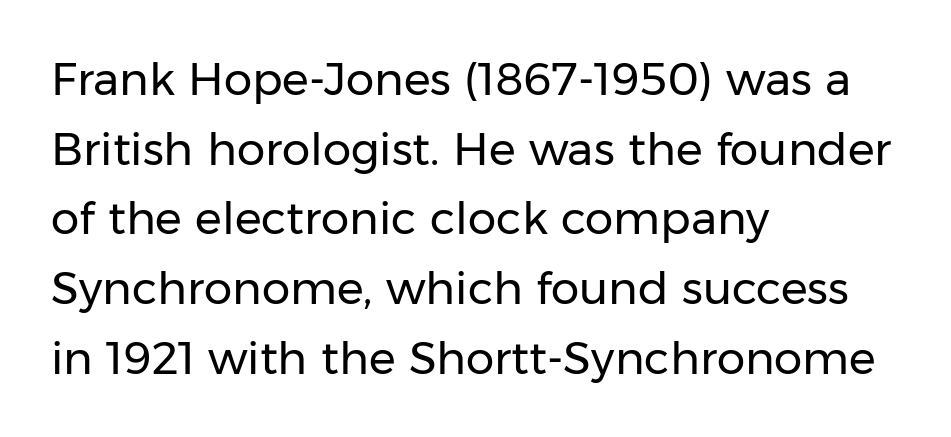
Proportional: the letters do not fall into vertical columns. The letters stand straight up with perfectly vertical stems. These lines sit exactly where default settings would place them. Decoration check: the copy has no underline. Vertical stems look standard width or narrower in stroke.
